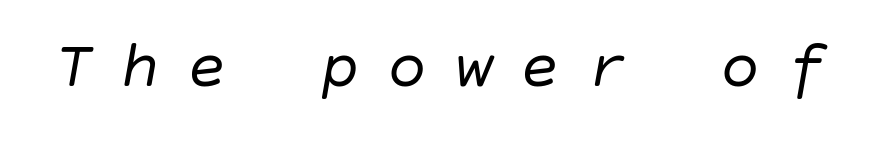
In terms of posture, this sample is oblique. In terms of letterspacing, this is a distinctly airy, spread setting. No extra ink here — the face is not bold. Type without underlining.
